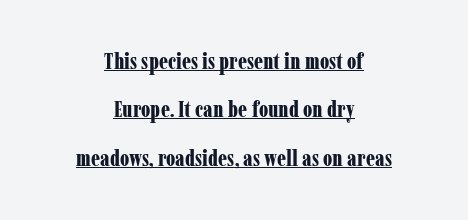
The image shows 22 px bold type, upright; set centered, loose line spacing (2.2x), normal letter spacing, underlined.
